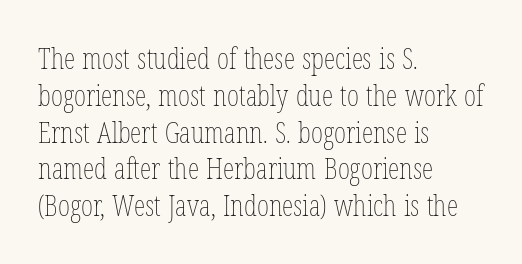
The image shows 29 px thin, condensed type, upright; set left-aligned, normal line spacing (1.27x), normal letter spacing, not underlined; low stroke contrast and a medium x-height.
